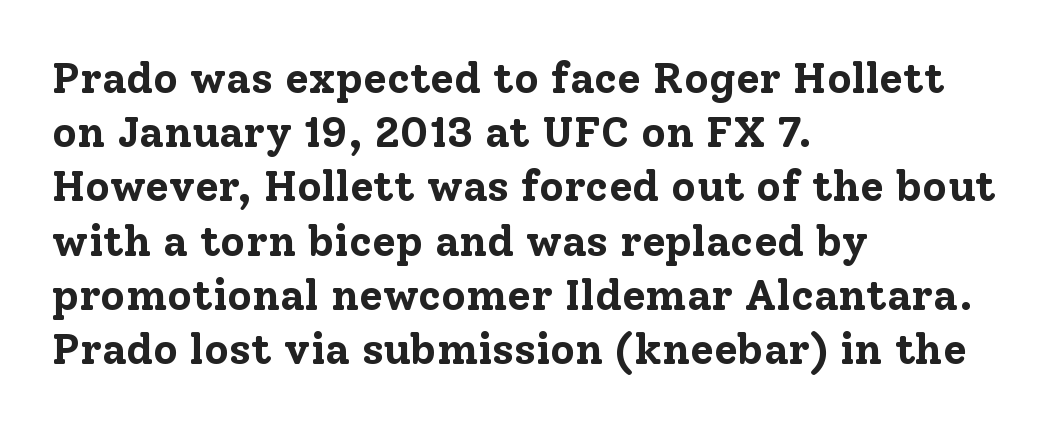
{"serif": "yes", "italic": "no", "bold": "yes", "weight": "bold", "width": "normal", "stroke_contrast": "low", "x_height": "medium", "monospaced": "no", "underline": "no", "align": "left", "line_spacing": "normal", "line_spacing_ratio": 1.26, "letter_spacing": "normal", "letter_spacing_em": 0.0, "glyph_px": 43}
